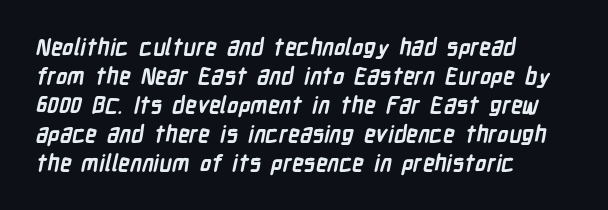
{"bold": "yes", "underline": "no", "align": "left", "line_spacing": "normal", "line_spacing_ratio": 1.26, "letter_spacing": "normal", "letter_spacing_em": 0.0, "glyph_px": 23}
